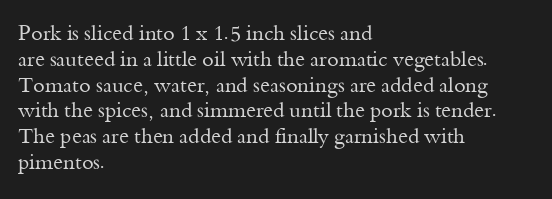
The image shows 21 px text type, upright; set left-aligned, line spacing 1.23x, normal letter spacing, not underlined.
